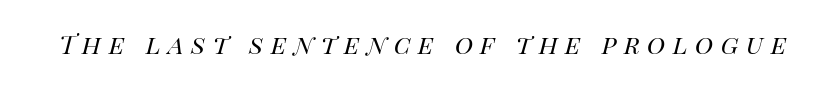
{"italic": "yes", "lean": "right", "slant_degrees": 14, "bold": "no", "weight": "regular", "width": "normal", "stroke_contrast": "high", "x_height": "large", "monospaced": "no", "underline": "no", "letter_spacing": "wide", "letter_spacing_em": 0.24, "glyph_px": 31}
